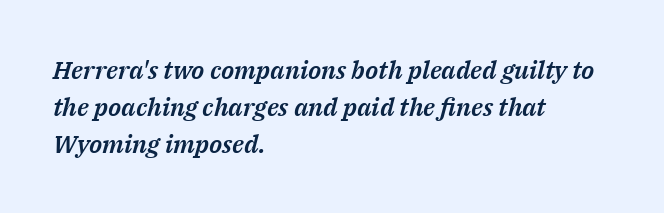
The image shows 25 px text type, italic (leaning right); set left-aligned, normal line spacing (1.48x), normal letter spacing, not underlined.
